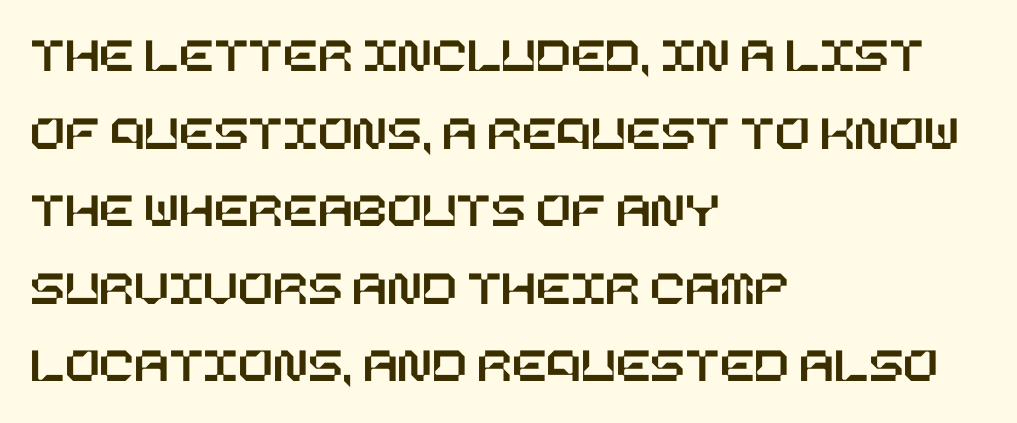
In terms of leading, this rendering sits right in the middle. Descenders are the only things crossing below the line. Vertical strokes here are truly vertical. Line beginnings align vertically; line endings do not.
